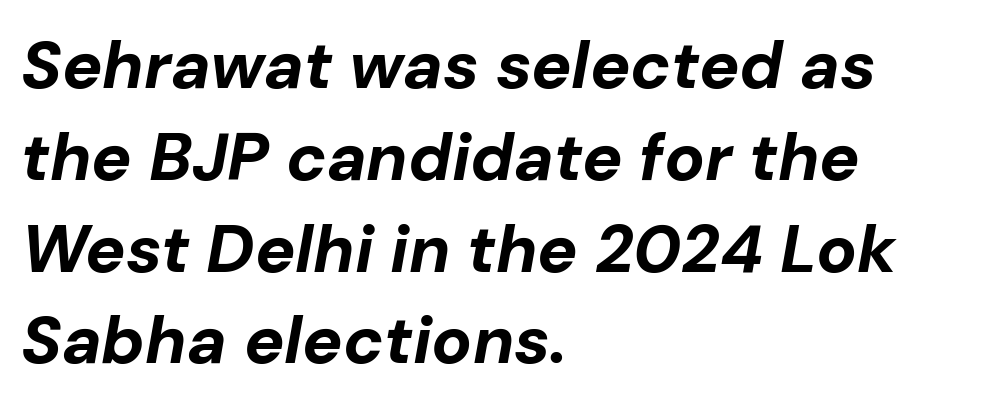
{"italic": "yes", "lean": "right", "slant_degrees": 10, "bold": "yes", "weight": "bold", "width": "normal", "stroke_contrast": "low", "x_height": "medium", "monospaced": "no", "underline": "no", "align": "left", "line_spacing": "normal", "line_spacing_ratio": 1.37, "letter_spacing": "normal", "letter_spacing_em": 0.0, "glyph_px": 67}
